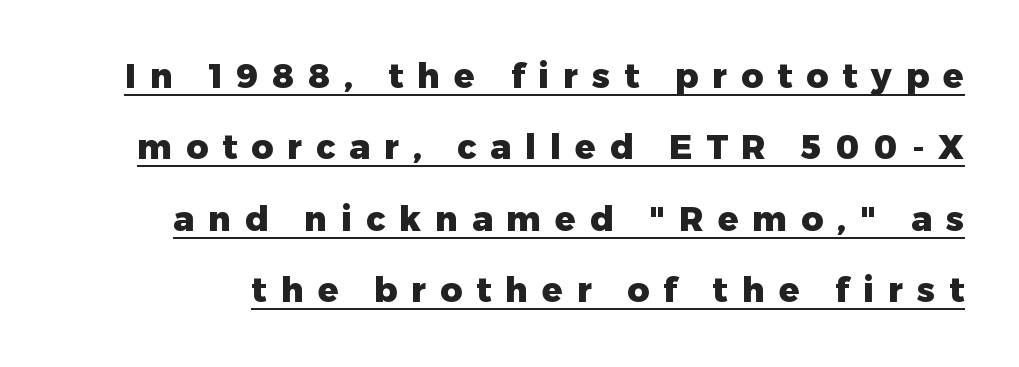
The lettering holds an erect, upright posture throughout. This sample trades compactness for vertical openness between lines. Caption: bold face, heavy strokes. This sample has the flowing, uneven cadence of proportional lettering. The face used here is rendered with a markedly widened letterfit. Quick note: underline on.
